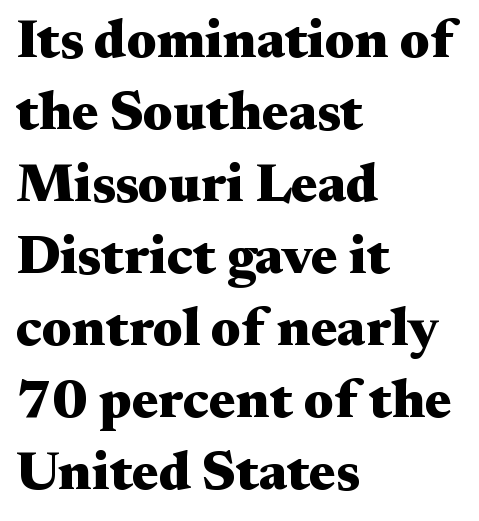
{"serif": "yes", "italic": "no", "bold": "yes", "weight": "heavy", "width": "wide", "stroke_contrast": "medium", "x_height": "small", "monospaced": "no", "underline": "no", "align": "left", "line_spacing": "normal", "line_spacing_ratio": 1.31, "letter_spacing": "normal", "letter_spacing_em": 0.0, "glyph_px": 55}
